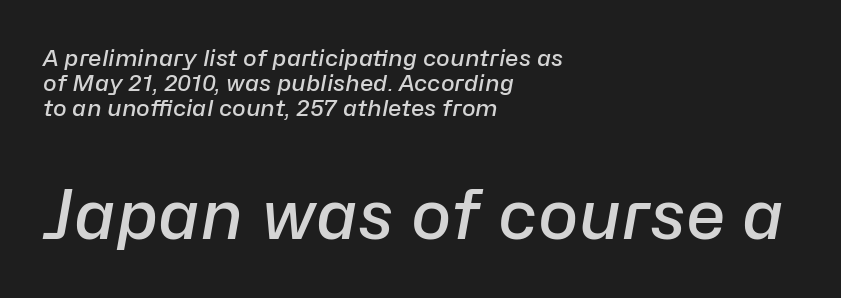
{"italic": "yes", "lean": "right", "slant_degrees": 10, "bold": "semi", "weight": "semibold", "width": "normal", "stroke_contrast": "low", "x_height": "medium", "monospaced": "no", "underline": "no", "align": "left", "line_spacing": "tight", "line_spacing_ratio": 1.09, "letter_spacing": "normal", "letter_spacing_em": 0.0, "larger_block": "second", "size_ratio": 2.96, "glyph_px": 68}
